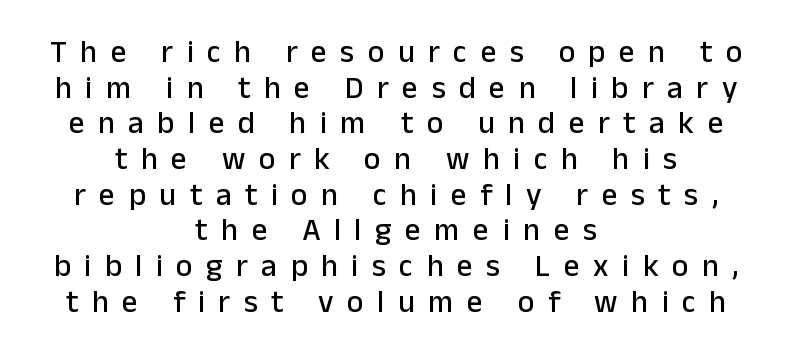
The space beneath each line is pristine and unruled. Honestly, the letter spacing is so wide it's the main thing you notice. In terms of leading, this rendering errs on the cramped side. Alignment: centered.
